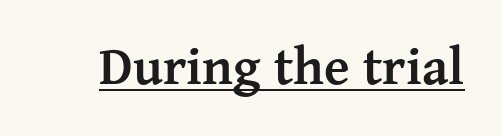
{"serif": "yes", "italic": "no", "bold": "yes", "weight": "semibold", "width": "normal", "stroke_contrast": "medium", "x_height": "medium", "monospaced": "no", "underline": "yes", "letter_spacing": "normal", "letter_spacing_em": 0.0, "glyph_px": 53}
